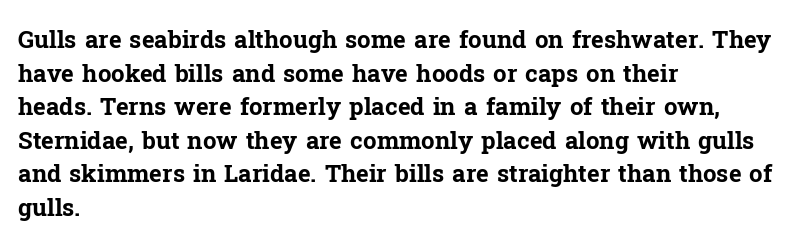
The image shows 24 px bold type, upright; set left-aligned, normal line spacing (1.4x), normal letter spacing, not underlined.
